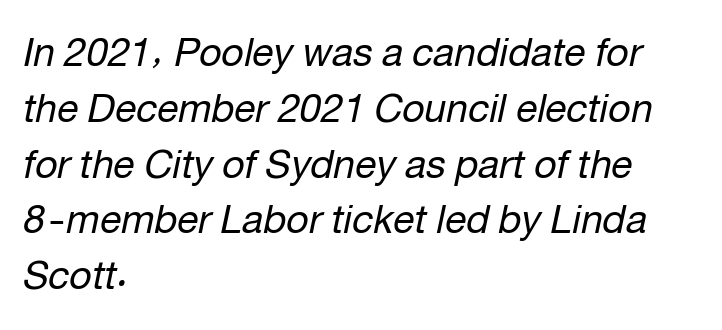
A typesetter would call this leading conventional body-copy spacing. The text carries the slant typical of an italic or oblique font. Caption: face not bold, strokes unweighted. Bare-footed words on every line.
